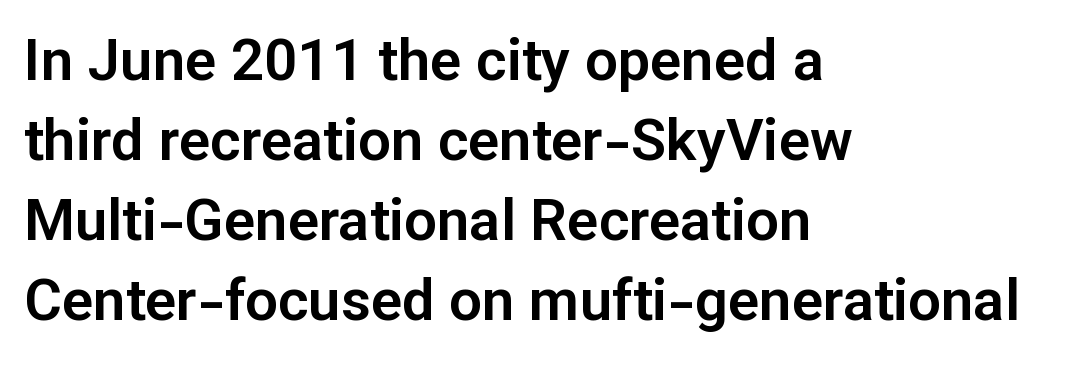
Q: Is the text italic (slanted)? A: No, it is upright.
Q: Is the typeface a serif or a sans-serif typeface? A: Sans-serif.
Q: Is the text underlined? A: No.
Q: How is the paragraph aligned? A: Left-aligned.
Q: Is the spacing between letters normal or unusually wide? A: Normal.
Q: Is the spacing between lines tight, normal or loose? A: Normal.
Q: Width (condensed, normal, or wide)? A: Normal.
Q: Stroke contrast? A: Low.
Q: x-height? A: Medium.
Q: Monospaced? A: No.
